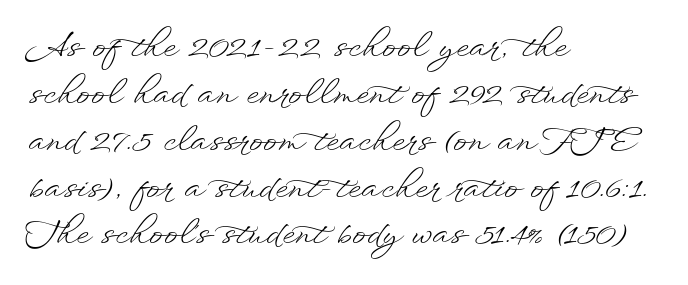
Q: Is the text bold? A: No.
Q: Is the text italic (slanted)? A: Yes.
Q: Is the text underlined? A: No.
Q: How is the paragraph aligned? A: Left-aligned.
Q: Is the spacing between letters normal or unusually wide? A: Normal.
Q: Is the spacing between lines tight, normal or loose? A: Normal.
Q: Width (condensed, normal, or wide)? A: Wide.
Q: Stroke contrast? A: Low.
Q: x-height? A: Small.
Q: Monospaced? A: No.
